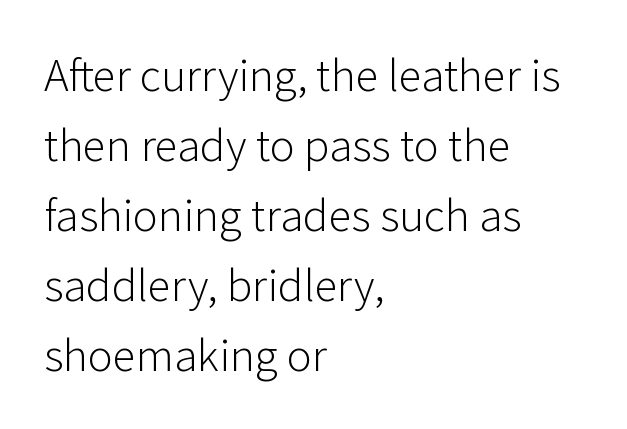
Regarding leading, the lines here are spaced in the standard way. Letterform terminals end flat and unadorned throughout the passage. Every character sits straight up, as roman type does. The rendering uses natural spacing where letterforms have individual widths.
